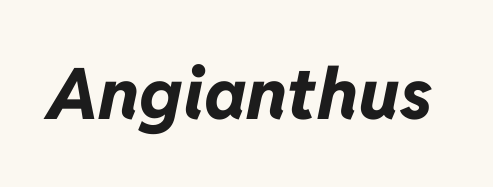
The image shows 71 px bold type, italic (leaning right); set normal letter spacing, not underlined; low stroke contrast and a medium x-height.
